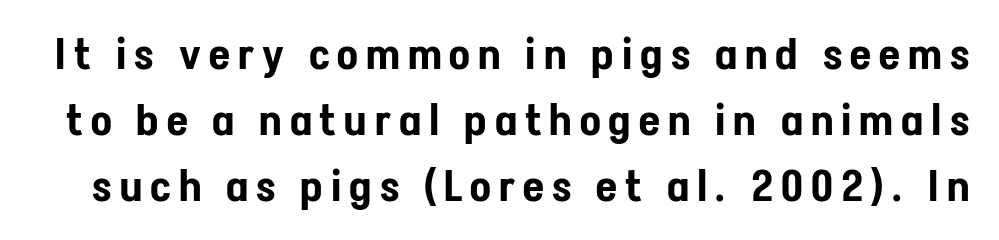
The image shows 43 px condensed sans-serif type, upright; set normal line spacing (1.53x), not underlined; low stroke contrast and a medium x-height.
